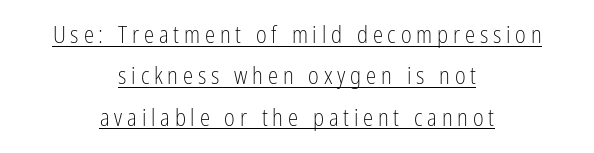
{"italic": "no", "bold": "no", "underline": "yes", "align": "center", "line_spacing_ratio": 1.8, "letter_spacing": "wide", "letter_spacing_em": 0.21, "glyph_px": 23}
